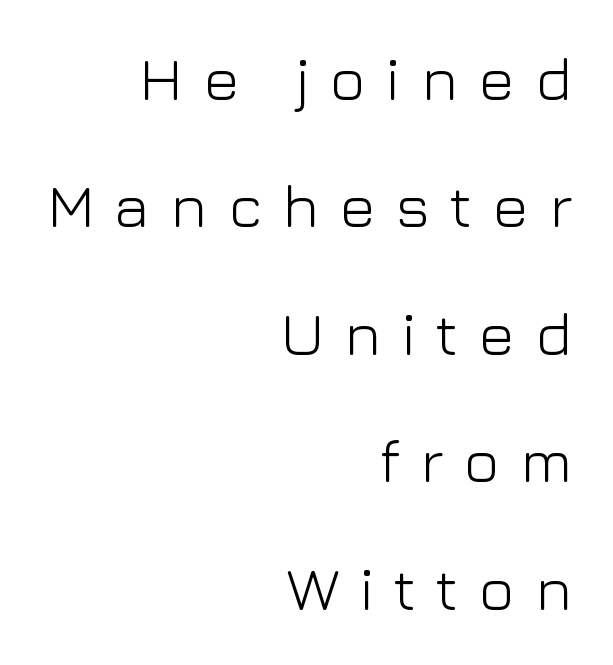
The image shows 61 px light sans-serif type, upright; set right-aligned, loose line spacing (2.09x), unusually wide letter spacing (+0.33 em), not underlined; low stroke contrast and a medium x-height.
